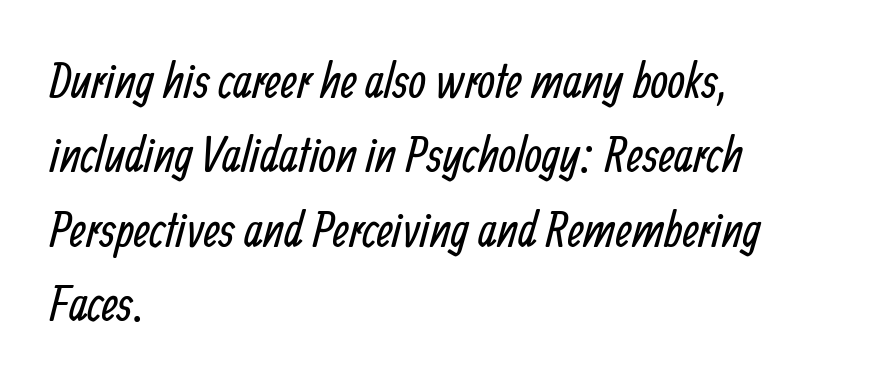
The space directly below the letters is spotless. The text was rendered using a sans face with plain stroke endings. Letters have the restrained weight of plain body copy at most. The letters advance in unequal steps, a hallmark of proportional type. Standard letterfit; no display-style spreading of the glyphs. Notice how the passage keeps a crisp vertical edge on the left only.
